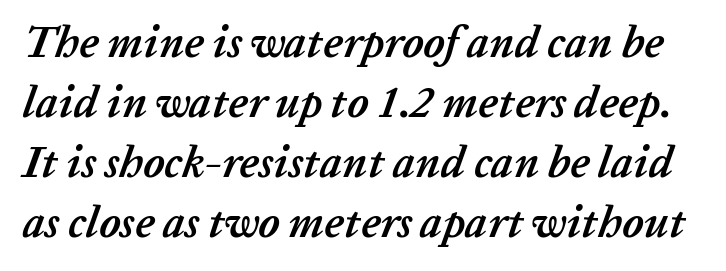
Q: Is the text bold? A: Yes.
Q: Is the text italic (slanted)? A: Yes, it leans right by about 20 degrees.
Q: Is the text underlined? A: No.
Q: Is the spacing between letters normal or unusually wide? A: Normal.
Q: Is the spacing between lines tight, normal or loose? A: Normal.
Q: Width (condensed, normal, or wide)? A: Normal.
Q: Stroke contrast? A: Low.
Q: x-height? A: Medium.
Q: Monospaced? A: No.
